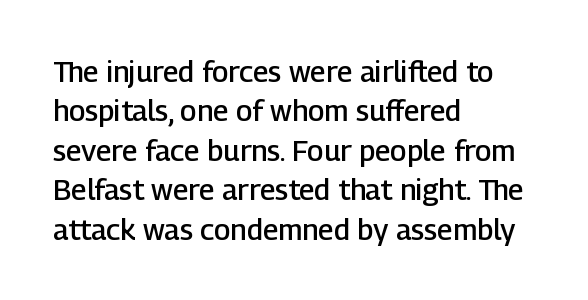
The setting favours the left margin, as ordinary paragraphs usually do. Reading down the column, the eye jumps a familiar distance to each next line. Regarding serifs, this sample does without them. This rendering features lettering with no underline. Heft: intermediate — a semibold.
